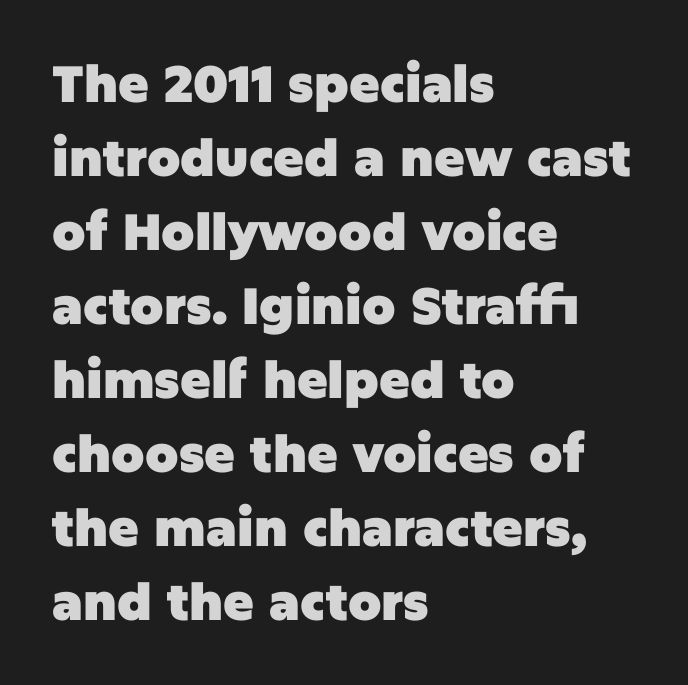
{"serif": "no", "italic": "no", "bold": "yes", "weight": "heavy", "width": "normal", "stroke_contrast": "low", "x_height": "large", "monospaced": "no", "underline": "no", "align": "left", "line_spacing": "normal", "line_spacing_ratio": 1.45, "letter_spacing": "normal", "letter_spacing_em": 0.0, "glyph_px": 51}
